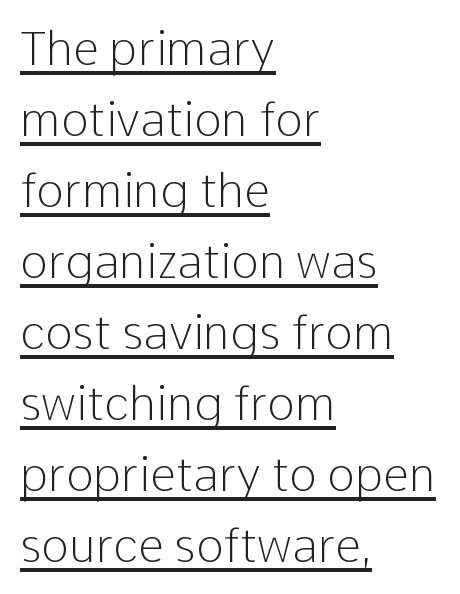
The image shows 47 px light sans-serif type, upright; set left-aligned, normal line spacing (1.51x), normal letter spacing, underlined; low stroke contrast and a medium x-height.
